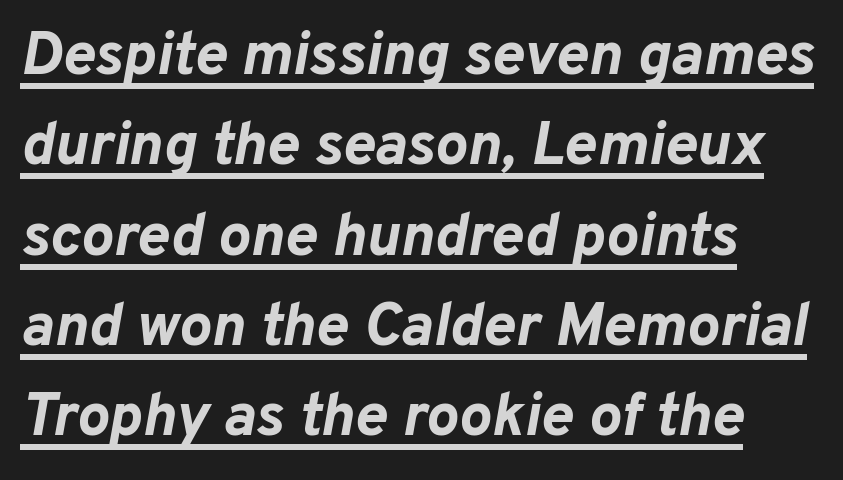
The image shows 61 px bold type, italic (leaning right); set left-aligned, normal line spacing (1.48x), normal letter spacing, underlined; low stroke contrast and a medium x-height.
